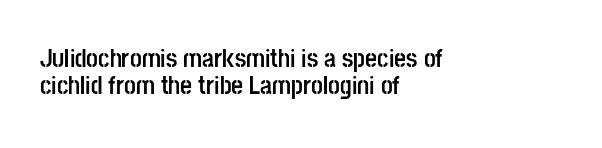
{"italic": "no", "bold": "yes", "underline": "no", "align": "left", "line_spacing": "tight", "line_spacing_ratio": 1.04, "letter_spacing": "normal", "letter_spacing_em": 0.0, "glyph_px": 26}
